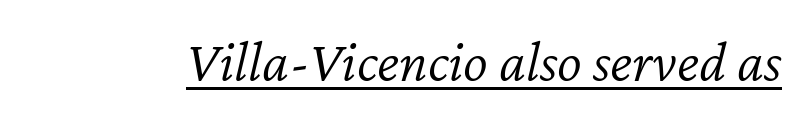
The image shows 59 px light type, italic (leaning right); set normal letter spacing, underlined; low stroke contrast and a medium x-height.
